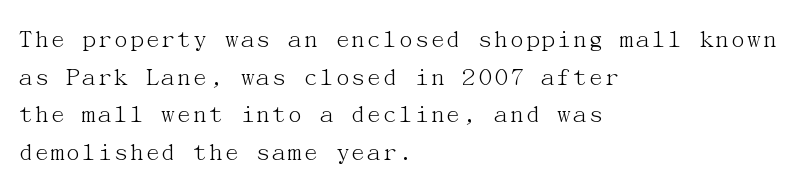
{"italic": "no", "bold": "no", "underline": "no", "align": "left", "line_spacing": "normal", "line_spacing_ratio": 1.39, "letter_spacing": "normal", "letter_spacing_em": 0.0, "glyph_px": 27}
